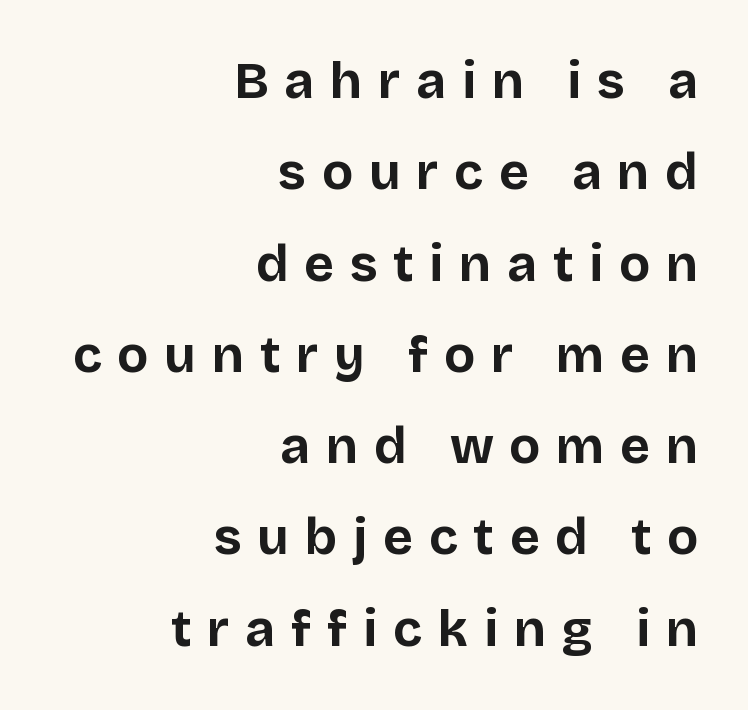
The image shows 51 px bold sans-serif type, upright; set right-aligned, line spacing 1.79x, unusually wide letter spacing (+0.31 em), not underlined; low stroke contrast and a large x-height.
